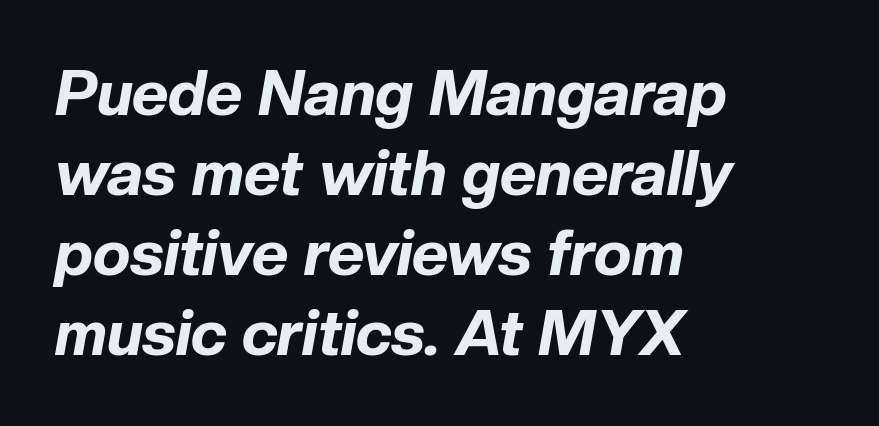
Weight: bold. This sample uses an oblique cut, with every glyph tilted off the vertical. Regarding leading, the lines here are spaced in the standard way. Layout note: lines flush left. Each row of text sits above clean, open space.
